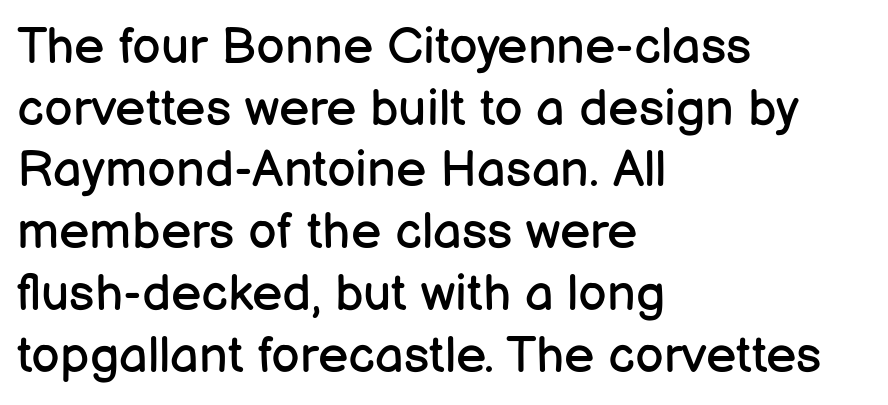
Ascenders rise straight up at ninety degrees. In terms of letterform style, serifs are entirely absent. Rule under the text: the space is simply empty. The rendering uses natural spacing where letterforms have individual widths.
